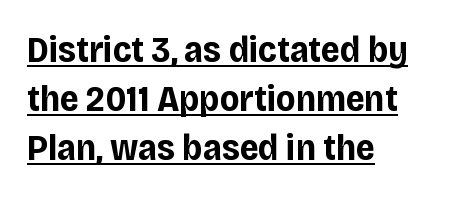
Q: Is the text bold? A: Yes.
Q: Is the text italic (slanted)? A: No, it is upright.
Q: Is the typeface a serif or a sans-serif typeface? A: Sans-serif.
Q: Is the text underlined? A: Yes.
Q: How is the paragraph aligned? A: Left-aligned.
Q: Is the spacing between letters normal or unusually wide? A: Normal.
Q: Is the spacing between lines tight, normal or loose? A: Normal.
Q: Width (condensed, normal, or wide)? A: Normal.
Q: Stroke contrast? A: Low.
Q: x-height? A: Large.
Q: Monospaced? A: No.
